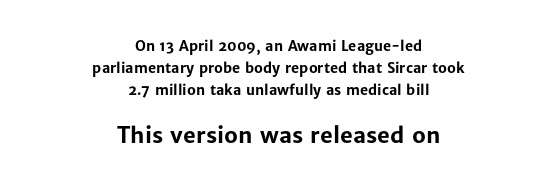
Q: Is the text bold? A: Yes.
Q: Is the text italic (slanted)? A: No, it is upright.
Q: Is the text underlined? A: No.
Q: How is the paragraph aligned? A: Centered.
Q: Is the spacing between letters normal or unusually wide? A: Normal.
Q: Is the spacing between lines tight, normal or loose? A: Normal.
Q: Which block of text is set in a larger size, the first (top) or the second (bottom)? A: The second (bottom) one.
